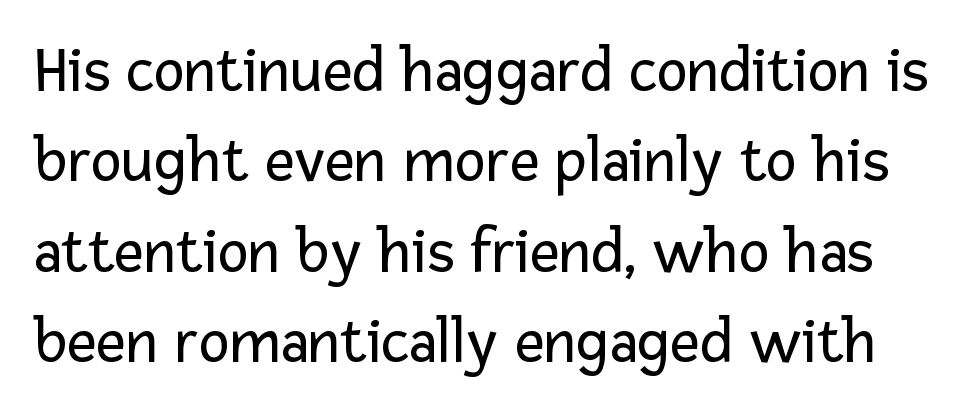
Q: Is the text bold? A: No.
Q: Is the text italic (slanted)? A: No, it is upright.
Q: Is the typeface a serif or a sans-serif typeface? A: Sans-serif.
Q: Is the text underlined? A: No.
Q: Is the spacing between letters normal or unusually wide? A: Normal.
Q: Is the spacing between lines tight, normal or loose? A: Normal.
Q: Width (condensed, normal, or wide)? A: Normal.
Q: Stroke contrast? A: Low.
Q: x-height? A: Medium.
Q: Monospaced? A: No.
